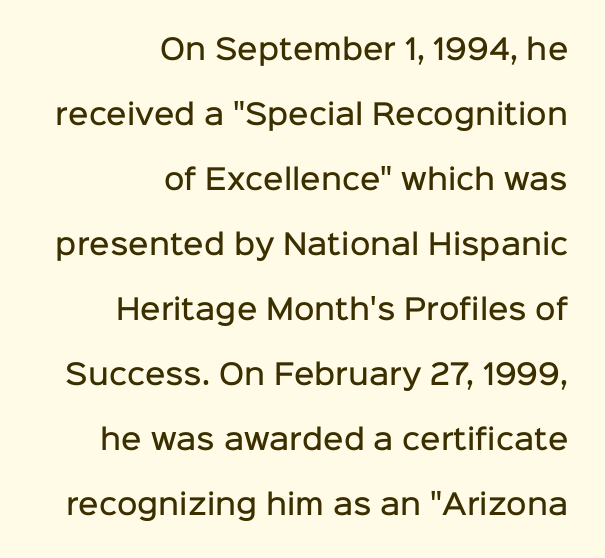
Q: Is the text bold? A: Semi-bold.
Q: Is the text italic (slanted)? A: No, it is upright.
Q: Is the typeface a serif or a sans-serif typeface? A: Sans-serif.
Q: Is the text underlined? A: No.
Q: How is the paragraph aligned? A: Right-aligned.
Q: Is the spacing between letters normal or unusually wide? A: Normal.
Q: Is the spacing between lines tight, normal or loose? A: Loose.
Q: Width (condensed, normal, or wide)? A: Normal.
Q: Stroke contrast? A: Low.
Q: x-height? A: Medium.
Q: Monospaced? A: No.
